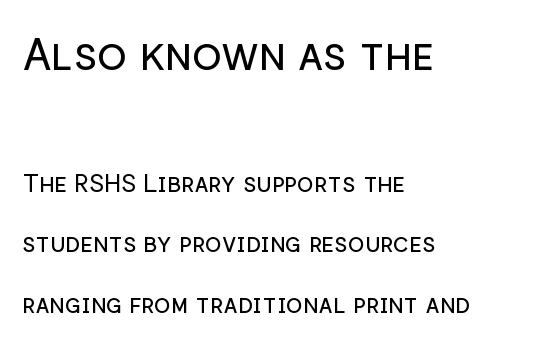
This rendering leaves character spacing at its baseline value. The compositor pushed each line to the left boundary. Size contrast runs from large at the top to small at the bottom. The letters carry no serifs — their stems end cleanly without finishing strokes. Every character sits straight up, as roman type does. Students, observe: this is what heavily led, spacious text looks like.
